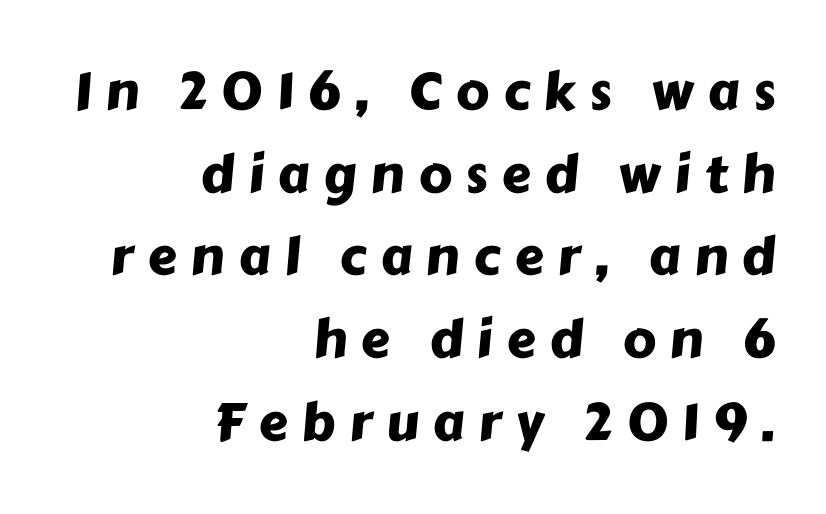
The image shows 52 px sans-serif type; set right-aligned, normal line spacing (1.59x), unusually wide letter spacing (+0.27 em), not underlined; low stroke contrast and a medium x-height.
